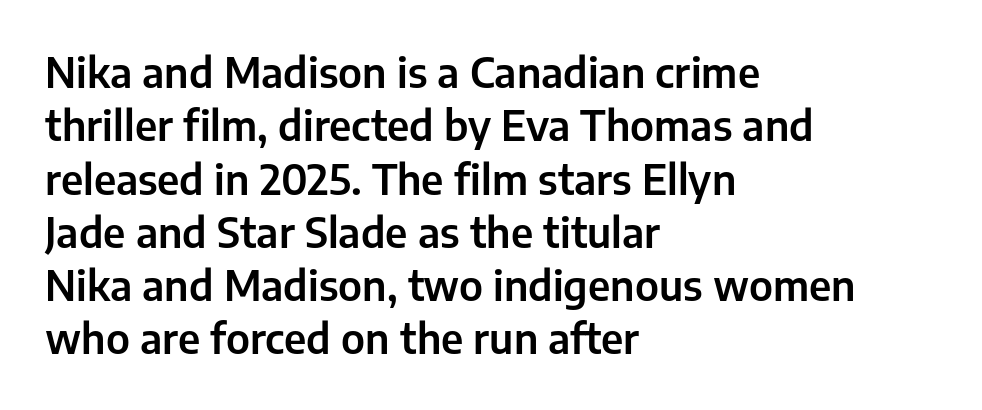
The image shows 41 px sans-serif type, upright; set left-aligned, normal line spacing (1.3x), normal letter spacing, not underlined; low stroke contrast and a medium x-height.
